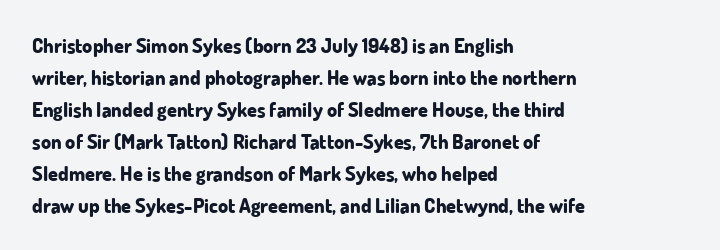
The passage shown is emphatically bold. Clear beneath every line of the passage. Characters remain perfectly vertical along every line. These lines sit exactly where default settings would place them. The horizontal fit of the characters is conventional and even. Each line starts at the same left margin while the right side varies.
